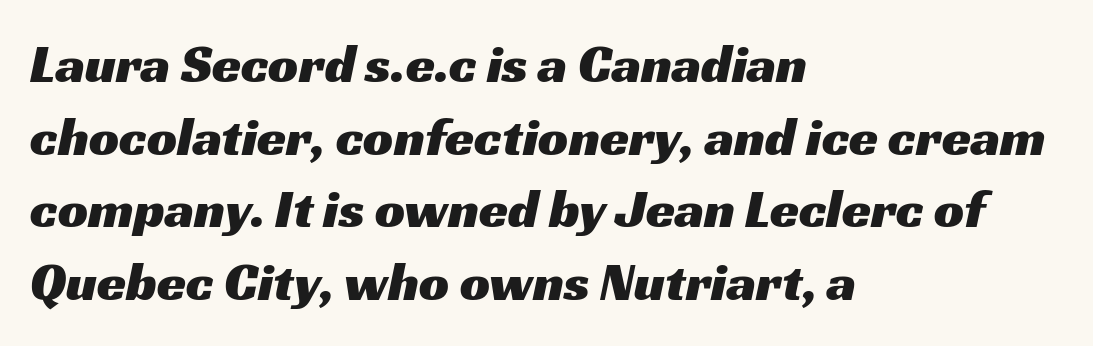
The image shows 53 px wide sans-serif type; set left-aligned, normal line spacing (1.37x), normal letter spacing, not underlined; medium stroke contrast and a medium x-height.
